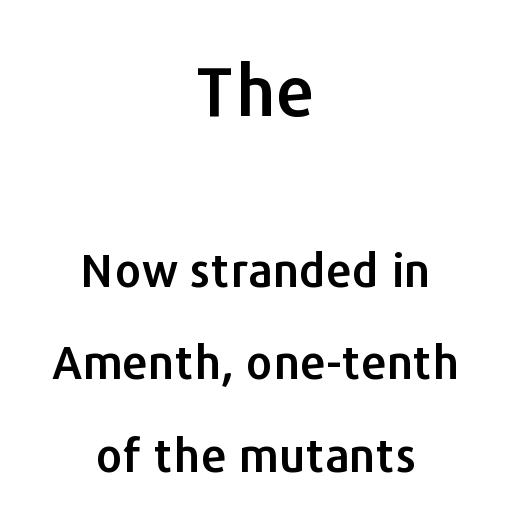
The image shows 69 px sans-serif type, upright; set centered, loose line spacing (2.01x), normal letter spacing, not underlined; the first (top) block is 1.5x larger; low stroke contrast and a medium x-height.
